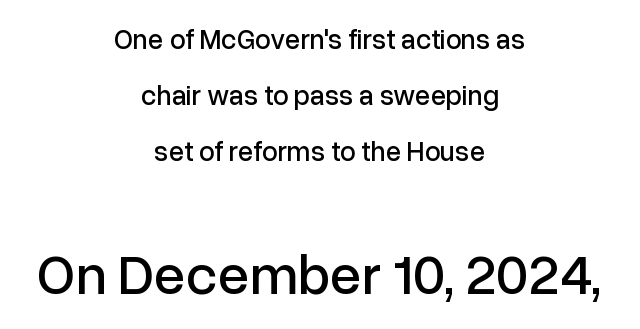
The axis of the letterforms is exactly vertical. Reading down the block, each line starts at a different indent, mirrored at its end. This sample has the flowing, uneven cadence of proportional lettering. Does the leading feel generous? Absolutely, it's lavish. Are there feet on the stems? There aren't — it's a sans.
